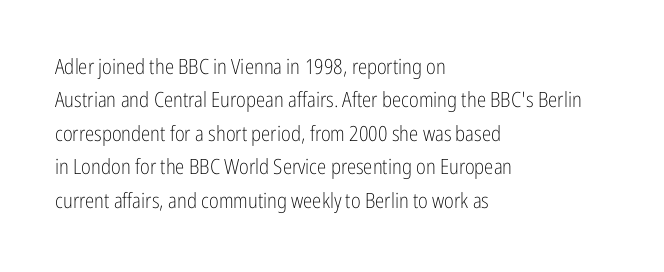
{"italic": "no", "bold": "no", "underline": "no", "align": "left", "line_spacing": "normal", "line_spacing_ratio": 1.59, "letter_spacing": "normal", "letter_spacing_em": 0.0, "glyph_px": 21}
